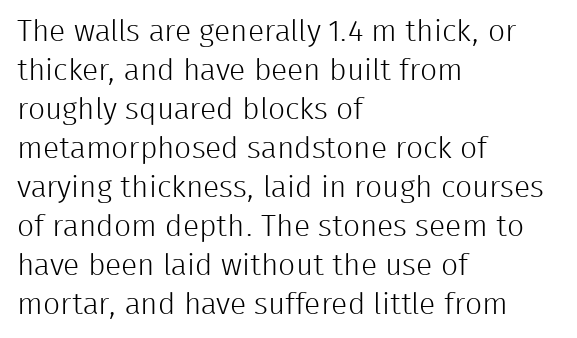
The image shows 30 px light sans-serif type, upright; set left-aligned, normal line spacing (1.3x), normal letter spacing, not underlined; low stroke contrast and a medium x-height.
